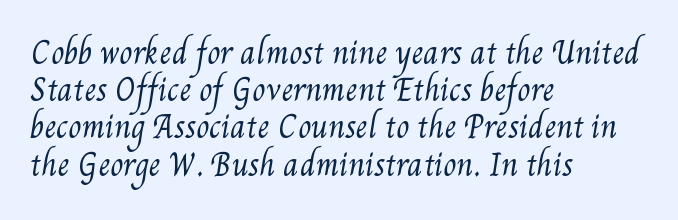
Q: Is the text bold? A: No.
Q: Is the text underlined? A: No.
Q: How is the paragraph aligned? A: Left-aligned.
Q: Is the spacing between letters normal or unusually wide? A: Normal.
Q: Width (condensed, normal, or wide)? A: Condensed.
Q: Stroke contrast? A: Medium.
Q: x-height? A: Small.
Q: Monospaced? A: No.
